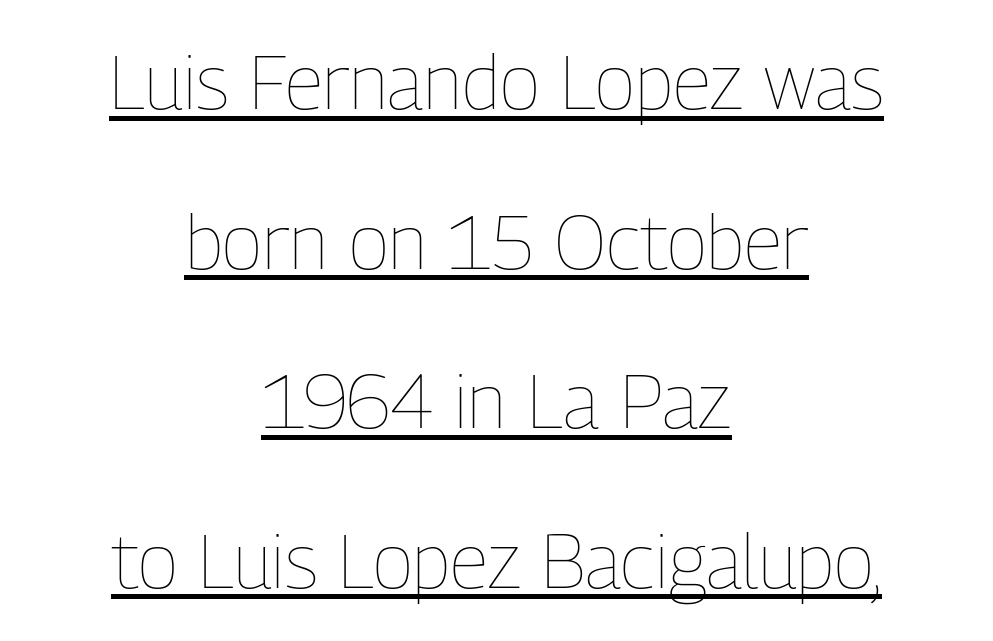
{"italic": "no", "bold": "no", "weight": "thin", "width": "condensed", "stroke_contrast": "low", "x_height": "medium", "monospaced": "no", "underline": "yes", "align": "center", "line_spacing": "loose", "line_spacing_ratio": 2.1, "letter_spacing": "normal", "letter_spacing_em": 0.0, "glyph_px": 76}
